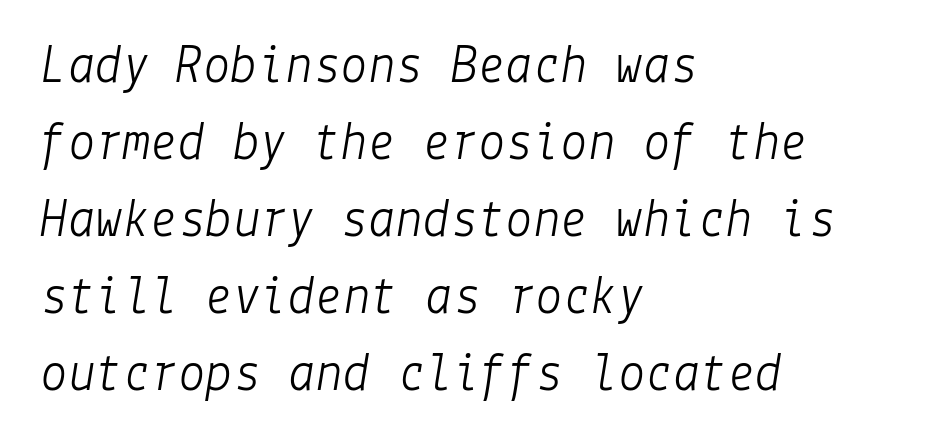
{"italic": "yes", "lean": "right", "slant_degrees": 9, "bold": "no", "weight": "light", "width": "normal", "stroke_contrast": "low", "x_height": "medium", "underline": "no", "align": "left", "line_spacing": "normal", "line_spacing_ratio": 1.4, "letter_spacing": "normal", "letter_spacing_em": 0.0, "glyph_px": 55}
